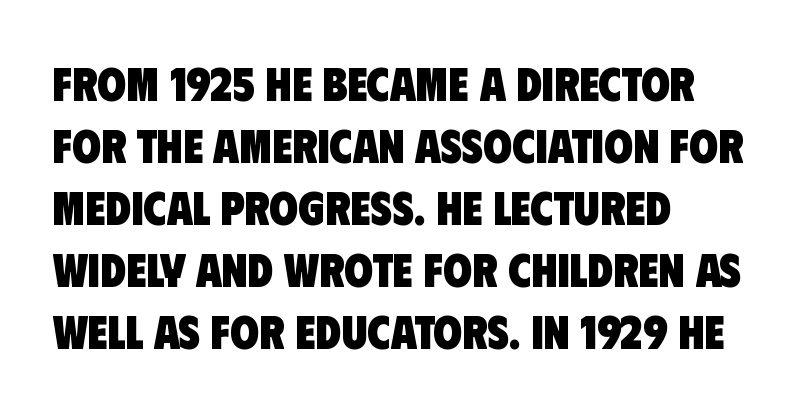
Q: Is the text bold? A: Yes.
Q: Is the typeface a serif or a sans-serif typeface? A: Sans-serif.
Q: Is the text underlined? A: No.
Q: How is the paragraph aligned? A: Left-aligned.
Q: Is the spacing between letters normal or unusually wide? A: Normal.
Q: Is the spacing between lines tight, normal or loose? A: Normal.
Q: Width (condensed, normal, or wide)? A: Condensed.
Q: Stroke contrast? A: Low.
Q: x-height? A: Large.
Q: Monospaced? A: No.
